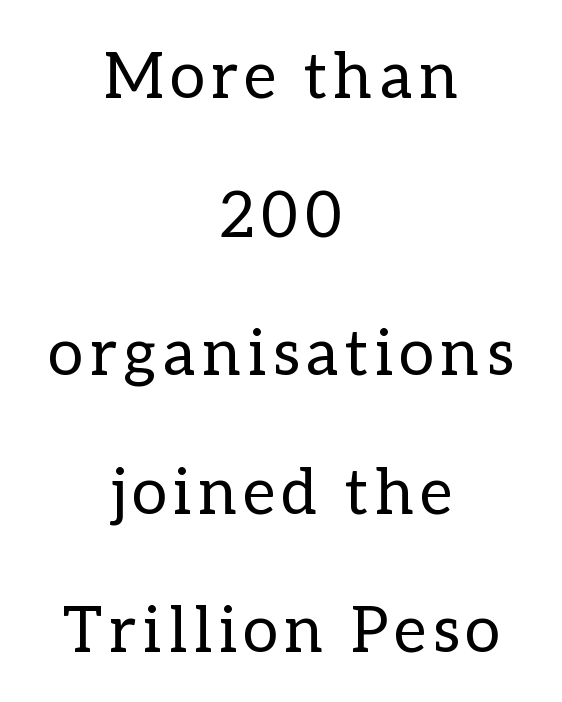
Q: Is the text bold? A: No.
Q: Is the text italic (slanted)? A: No, it is upright.
Q: Is the text underlined? A: No.
Q: How is the paragraph aligned? A: Centered.
Q: Is the spacing between lines tight, normal or loose? A: Loose.
Q: Width (condensed, normal, or wide)? A: Normal.
Q: Stroke contrast? A: Low.
Q: x-height? A: Medium.
Q: Monospaced? A: No.
